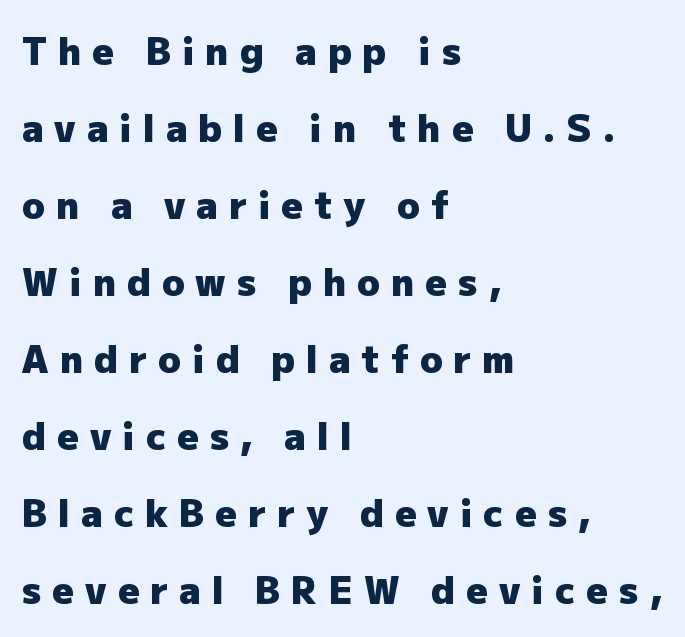
Every character sits straight up, as roman type does. Typographically, this falls in the sans-serif category. Plenty of ink on the page — the face is bold. The letters advance in unequal steps, a hallmark of proportional type. Look at the tracking — it's clearly loosened, letters drifting apart.
